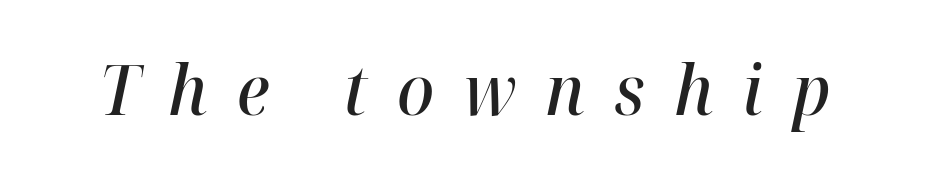
Slightly chunky letters — semibold, I'd say, not full bold. The letterforms stand isolated, each surrounded by extra space. The gap between lines stays unmarked. There's an unmistakable incline to the writing here.
